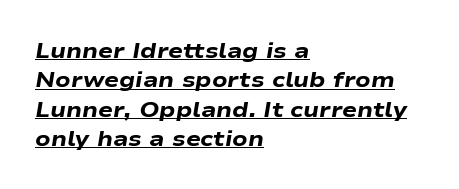
Q: Is the text bold? A: Yes.
Q: Is the text italic (slanted)? A: Yes, it leans right by about 9 degrees.
Q: Is the text underlined? A: Yes.
Q: How is the paragraph aligned? A: Left-aligned.
Q: Is the spacing between letters normal or unusually wide? A: Normal.
Q: Is the spacing between lines tight, normal or loose? A: Normal.
